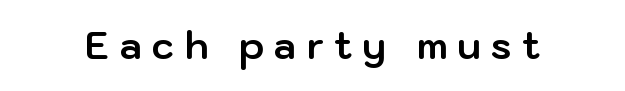
Q: Is the text bold? A: Yes.
Q: Is the text italic (slanted)? A: No, it is upright.
Q: Is the typeface a serif or a sans-serif typeface? A: Sans-serif.
Q: Is the text underlined? A: No.
Q: Is the spacing between letters normal or unusually wide? A: Unusually wide.
Q: Width (condensed, normal, or wide)? A: Normal.
Q: Stroke contrast? A: Low.
Q: x-height? A: Medium.
Q: Monospaced? A: No.
